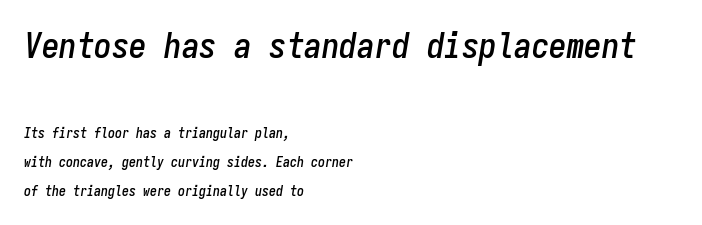
Q: Is the text italic (slanted)? A: Yes, it leans right by about 9 degrees.
Q: Is the text underlined? A: No.
Q: How is the paragraph aligned? A: Left-aligned.
Q: Is the spacing between letters normal or unusually wide? A: Normal.
Q: Is the spacing between lines tight, normal or loose? A: Loose.
Q: Which block of text is set in a larger size, the first (top) or the second (bottom)? A: The first (top) one.
Q: Width (condensed, normal, or wide)? A: Condensed.
Q: Stroke contrast? A: Low.
Q: x-height? A: Medium.
Q: Monospaced? A: Yes.
